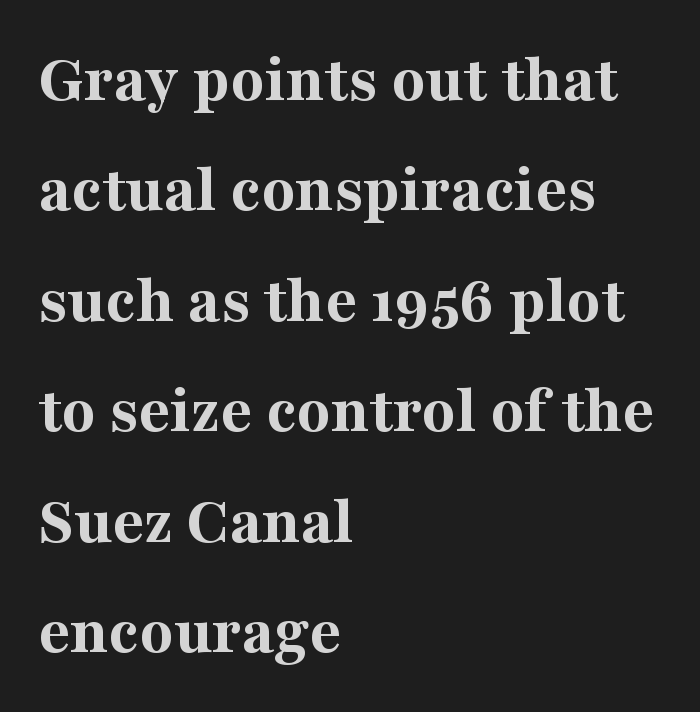
Q: Is the text bold? A: Yes.
Q: Is the text italic (slanted)? A: No, it is upright.
Q: Is the typeface a serif or a sans-serif typeface? A: Serif.
Q: Is the text underlined? A: No.
Q: How is the paragraph aligned? A: Left-aligned.
Q: Is the spacing between letters normal or unusually wide? A: Normal.
Q: Is the spacing between lines tight, normal or loose? A: Normal.
Q: Width (condensed, normal, or wide)? A: Normal.
Q: Stroke contrast? A: Medium.
Q: x-height? A: Medium.
Q: Monospaced? A: No.
